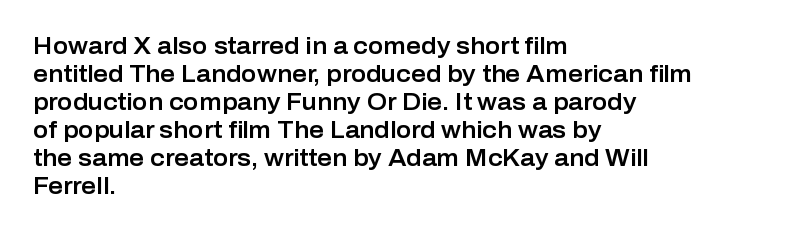
Q: Is the text italic (slanted)? A: No, it is upright.
Q: Is the text underlined? A: No.
Q: How is the paragraph aligned? A: Left-aligned.
Q: Is the spacing between letters normal or unusually wide? A: Normal.
